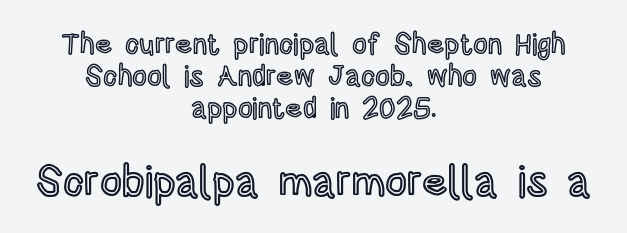
Q: Is the text italic (slanted)? A: No, it is upright.
Q: Is the text underlined? A: No.
Q: How is the paragraph aligned? A: Centered.
Q: Is the spacing between letters normal or unusually wide? A: Normal.
Q: Is the spacing between lines tight, normal or loose? A: Tight.
Q: Which block of text is set in a larger size, the first (top) or the second (bottom)? A: The second (bottom) one.
Q: Width (condensed, normal, or wide)? A: Condensed.
Q: x-height? A: Large.
Q: Monospaced? A: No.
